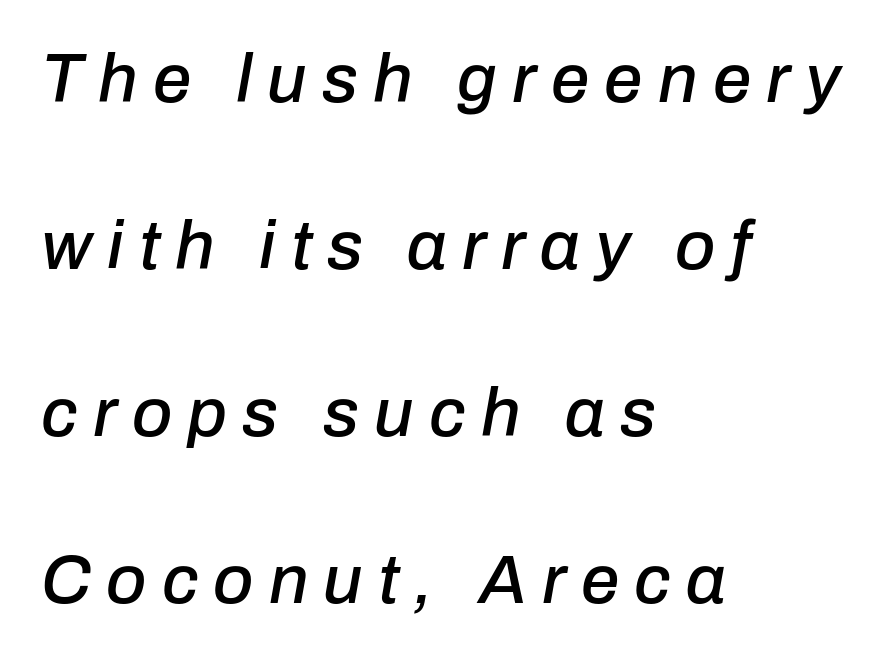
Inter-character spacing is expanded well beyond the font's built-in metrics. Compared with a centered layout, this one pins lines to the left instead. The whole block is typeset with a tilt. Has an underline been added? It has not.
